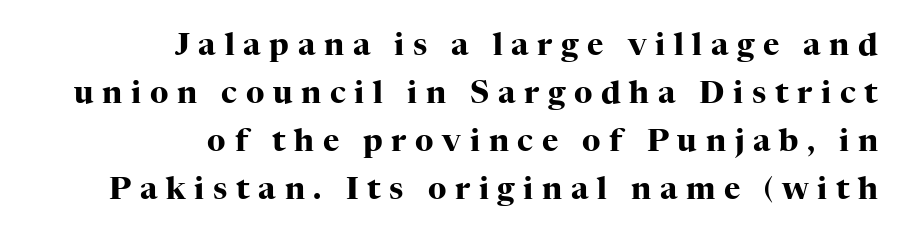
Note: serifs present on the glyphs. You could only call the tracking loose — the letters float apart. The foot of each line stays bare and open. Is there any slant? The stems are plumb. Emphasis by weight is at full strength: bold. The lines sit at an ordinary, default distance from one another.
